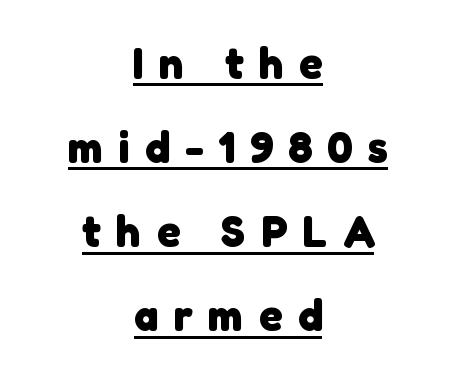
Summary of weight: heavy, a full bold. Notice the wide empty band between every row — that's loose leading. Here the designer chose a conventional face with non-uniform glyph widths. The passage shown is typeset with a sans-serif family. The paragraph shown floats in the horizontal middle. Between one letter and the next there's a generous, obvious gap.
